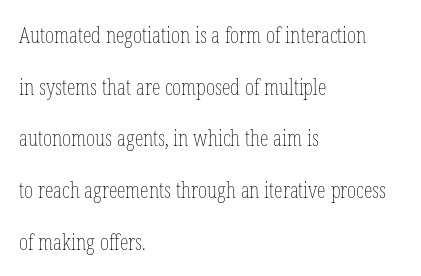
Q: Is the text bold? A: No.
Q: Is the text italic (slanted)? A: No, it is upright.
Q: Is the text underlined? A: No.
Q: How is the paragraph aligned? A: Left-aligned.
Q: Is the spacing between letters normal or unusually wide? A: Normal.
Q: Is the spacing between lines tight, normal or loose? A: Loose.
